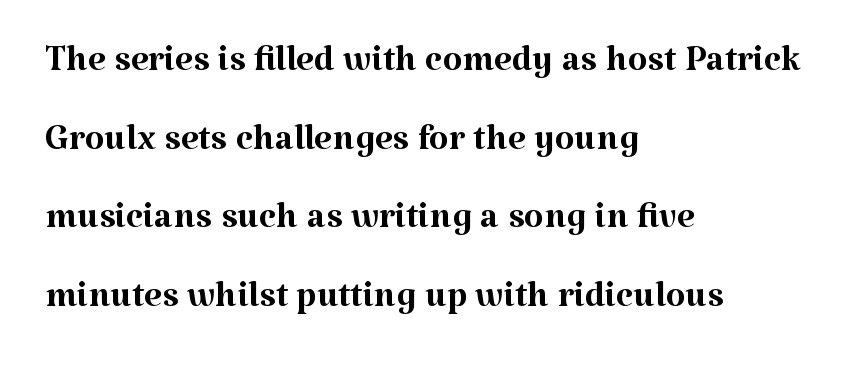
Q: Is the text bold? A: No.
Q: Is the text italic (slanted)? A: No, it is upright.
Q: Is the typeface a serif or a sans-serif typeface? A: Serif.
Q: Is the text underlined? A: No.
Q: How is the paragraph aligned? A: Left-aligned.
Q: Is the spacing between letters normal or unusually wide? A: Normal.
Q: Is the spacing between lines tight, normal or loose? A: Normal.
Q: Width (condensed, normal, or wide)? A: Normal.
Q: Stroke contrast? A: Medium.
Q: x-height? A: Medium.
Q: Monospaced? A: No.
